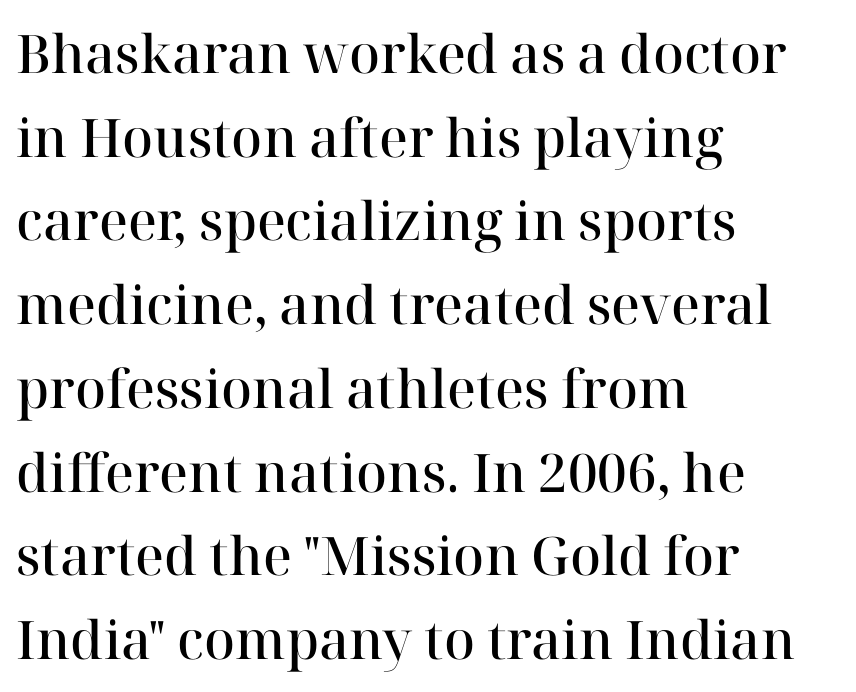
{"serif": "yes", "italic": "no", "bold": "semi", "weight": "semibold", "width": "normal", "stroke_contrast": "high", "x_height": "medium", "monospaced": "no", "underline": "no", "align": "left", "line_spacing": "normal", "line_spacing_ratio": 1.58, "letter_spacing": "normal", "letter_spacing_em": 0.0, "glyph_px": 53}
